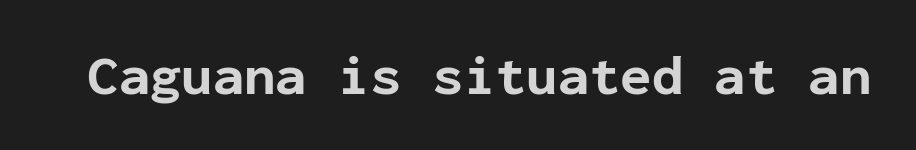
Strong, thick strokes mark this as bold type. The text was rendered using a sans face with plain stroke endings. The lettering holds an erect, upright posture throughout. The passage shown is typed in a monospace face where columns stay perfectly aligned. Letters rest on an invisible, unmarked baseline.
